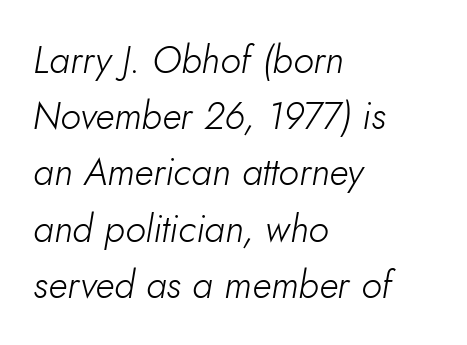
These lines stack with their left ends in a neat column. Stems and bowls with no extra thickness — not bold. The face used here is rendered with its standard letterfit. When letters slant like this, we call the style italic.
